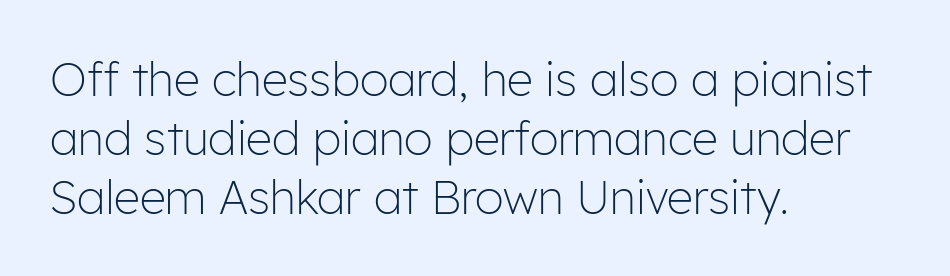
Q: Is the text bold? A: No.
Q: Is the text italic (slanted)? A: No, it is upright.
Q: Is the typeface a serif or a sans-serif typeface? A: Sans-serif.
Q: Is the text underlined? A: No.
Q: How is the paragraph aligned? A: Left-aligned.
Q: Is the spacing between letters normal or unusually wide? A: Normal.
Q: Is the spacing between lines tight, normal or loose? A: Normal.
Q: Width (condensed, normal, or wide)? A: Normal.
Q: Stroke contrast? A: Low.
Q: x-height? A: Medium.
Q: Monospaced? A: No.
